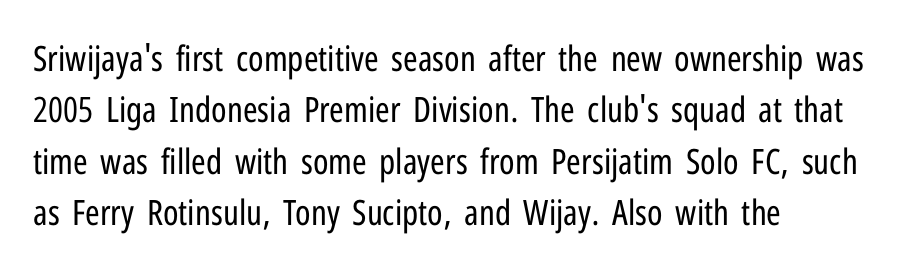
The passage shown is not bold in any degree. Letter spacing: default. The space beneath each line is pristine and unruled. Vertical spacing — default.
